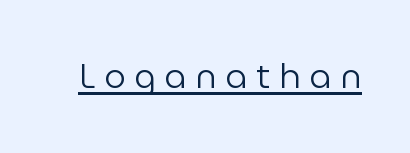
The image shows 34 px regular-weight sans-serif type, upright; set unusually wide letter spacing (+0.26 em), underlined; low stroke contrast and a medium x-height.
